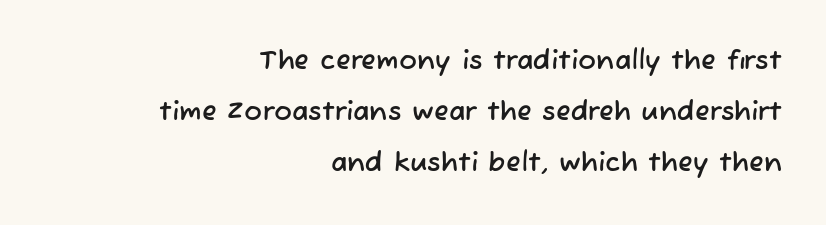
The image shows 27 px text type; set right-aligned, line spacing 1.88x, normal letter spacing, not underlined.
